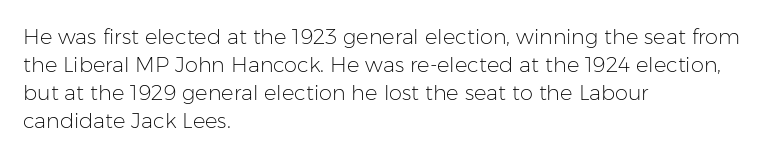
The paragraph has a hard left edge and a soft right edge. Rows of type keep a routine distance in the vertical direction. The letters sit at their default tracking, neither squeezed nor spread. Posture: vertical.
